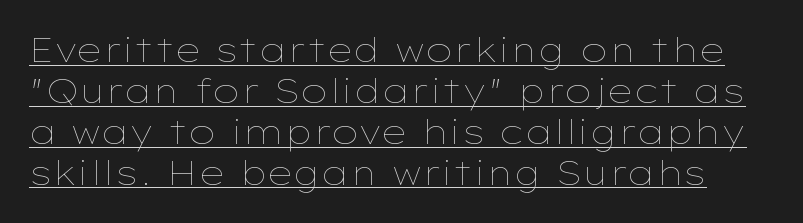
The image shows 33 px thin, wide type, upright; set line spacing 1.24x, normal letter spacing, underlined; low stroke contrast and a medium x-height.
